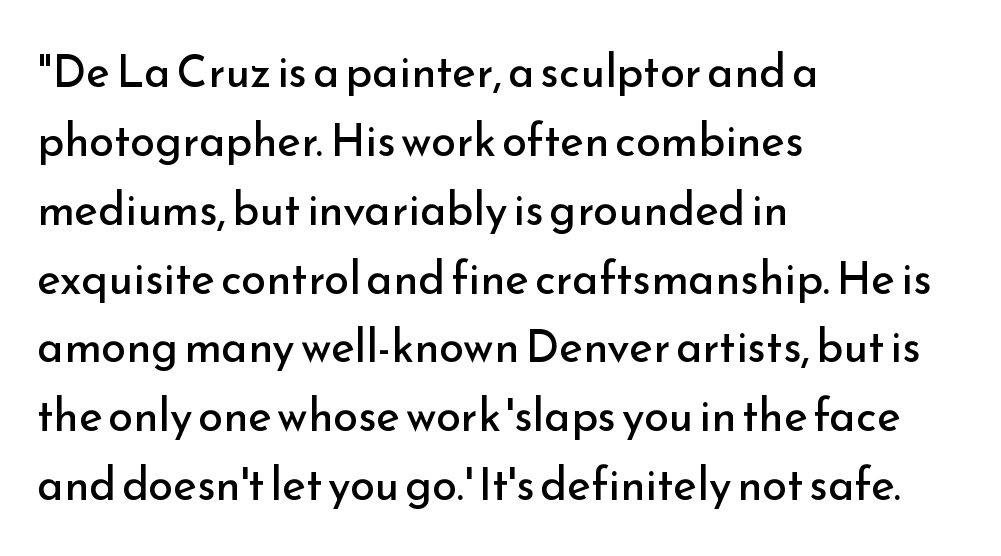
Regarding leading, the lines here are spaced in the standard way. Looks like regular typesetting: each glyph gets only the width it needs. Bare-footed words on every line. This sample uses plain, unmodified letter spacing. The ragged edge is on the right, which tells us the setting is flush left.
